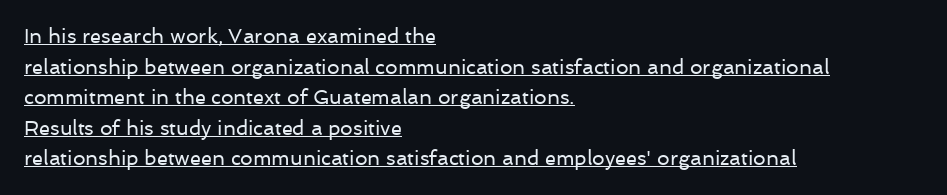
Q: Is the text bold? A: No.
Q: Is the text italic (slanted)? A: No, it is upright.
Q: Is the text underlined? A: Yes.
Q: How is the paragraph aligned? A: Left-aligned.
Q: Is the spacing between letters normal or unusually wide? A: Normal.
Q: Is the spacing between lines tight, normal or loose? A: Normal.
